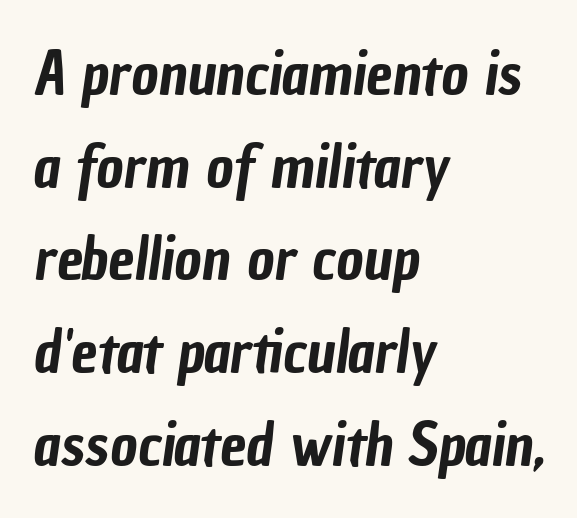
The lines are quadded left. Descender tails drop into unmarked territory. Here the designer chose a conventional face with non-uniform glyph widths. The face used here is a sans, in the tradition of grotesques and geometrics. A typesetter would call this leading conventional body-copy spacing.
